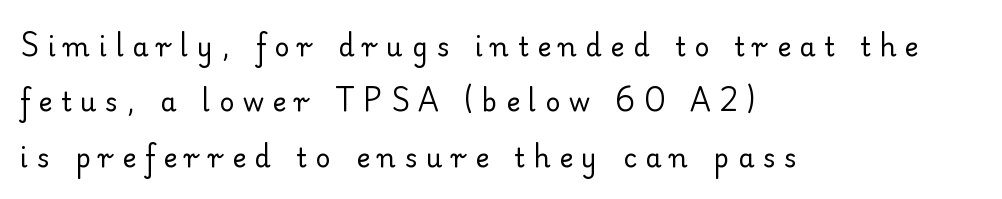
Q: Is the text bold? A: No.
Q: Is the text italic (slanted)? A: No, it is upright.
Q: Is the text underlined? A: No.
Q: How is the paragraph aligned? A: Left-aligned.
Q: Is the spacing between letters normal or unusually wide? A: Unusually wide.
Q: Is the spacing between lines tight, normal or loose? A: Loose.
